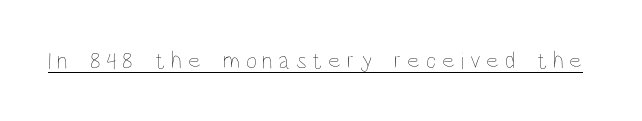
The sample's only ornament is a line tracing under the words. The letters stand upright; this is a roman face. These glyphs show unthickened strokes, regular width or finer. You could only call the tracking loose — the letters float apart.
